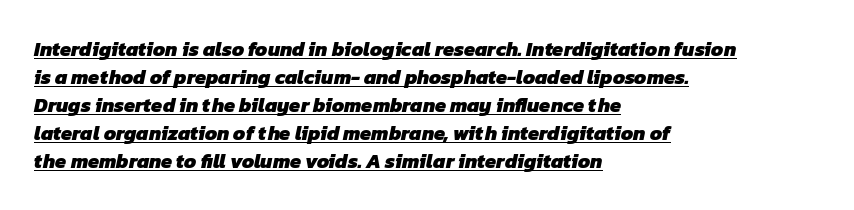
{"bold": "yes", "underline": "yes", "align": "left", "line_spacing": "normal", "line_spacing_ratio": 1.4, "letter_spacing": "normal", "letter_spacing_em": 0.0, "glyph_px": 20}
